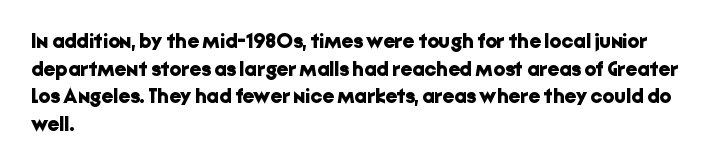
Q: Is the text bold? A: Yes.
Q: Is the text italic (slanted)? A: No, it is upright.
Q: Is the text underlined? A: No.
Q: How is the paragraph aligned? A: Left-aligned.
Q: Is the spacing between letters normal or unusually wide? A: Normal.
Q: Is the spacing between lines tight, normal or loose? A: Normal.
